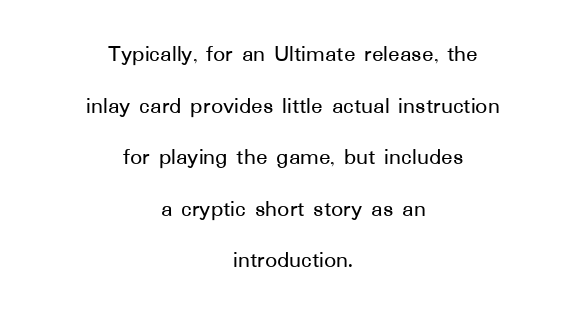
Q: Is the text italic (slanted)? A: No, it is upright.
Q: Is the text underlined? A: No.
Q: How is the paragraph aligned? A: Centered.
Q: Is the spacing between letters normal or unusually wide? A: Normal.
Q: Is the spacing between lines tight, normal or loose? A: Loose.
